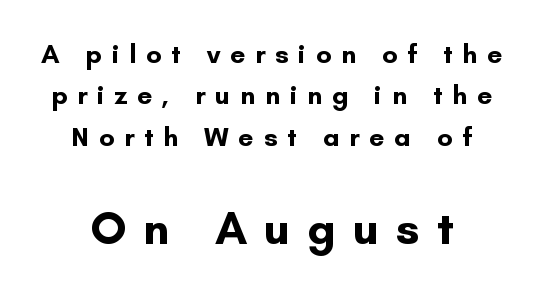
Q: Is the text bold? A: Yes.
Q: Is the text italic (slanted)? A: No, it is upright.
Q: Is the typeface a serif or a sans-serif typeface? A: Sans-serif.
Q: Is the text underlined? A: No.
Q: How is the paragraph aligned? A: Centered.
Q: Is the spacing between letters normal or unusually wide? A: Unusually wide.
Q: Is the spacing between lines tight, normal or loose? A: Normal.
Q: Which block of text is set in a larger size, the first (top) or the second (bottom)? A: The second (bottom) one.
Q: Width (condensed, normal, or wide)? A: Normal.
Q: Stroke contrast? A: Low.
Q: x-height? A: Small.
Q: Monospaced? A: No.
